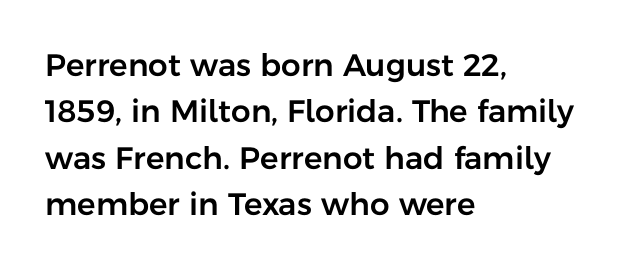
Whoever set this chose a conventional vertical rhythm. Proportional: the letters do not fall into vertical columns. A classic flush-left, rag-right setting is used for this passage. The letterforms sit shoulder to shoulder at normal distance.
